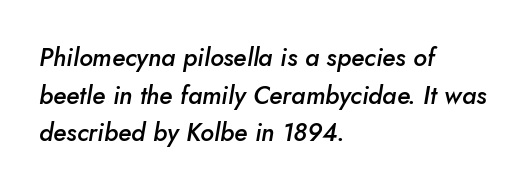
Q: Is the text bold? A: Semi-bold.
Q: Is the text italic (slanted)? A: Yes, it leans right by about 10 degrees.
Q: Is the text underlined? A: No.
Q: How is the paragraph aligned? A: Left-aligned.
Q: Is the spacing between letters normal or unusually wide? A: Normal.
Q: Is the spacing between lines tight, normal or loose? A: Normal.
